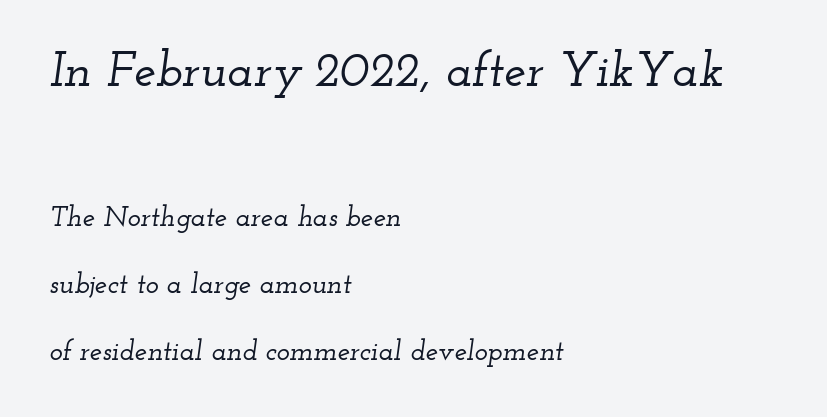
{"serif": "yes", "italic": "yes", "lean": "right", "slant_degrees": 12, "width": "wide", "stroke_contrast": "low", "x_height": "small", "monospaced": "no", "underline": "no", "align": "left", "line_spacing": "loose", "line_spacing_ratio": 2.39, "letter_spacing": "normal", "letter_spacing_em": 0.0, "larger_block": "first", "size_ratio": 1.75, "glyph_px": 49}
